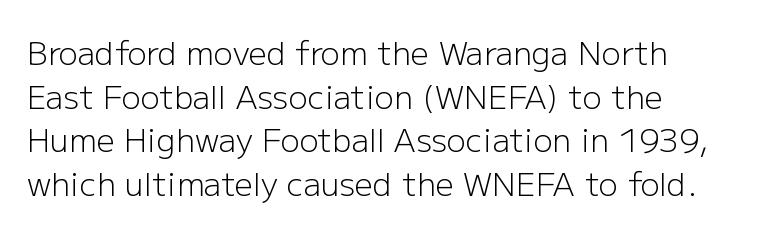
Looks like regular typesetting: each glyph gets only the width it needs. The lines in this sample share a left origin and differ only in where they stop. Is there much room between lines? A standard amount, neither cramped nor airy. Descender tails drop into unmarked territory. Nothing heavy about these letters — not bold at all.
